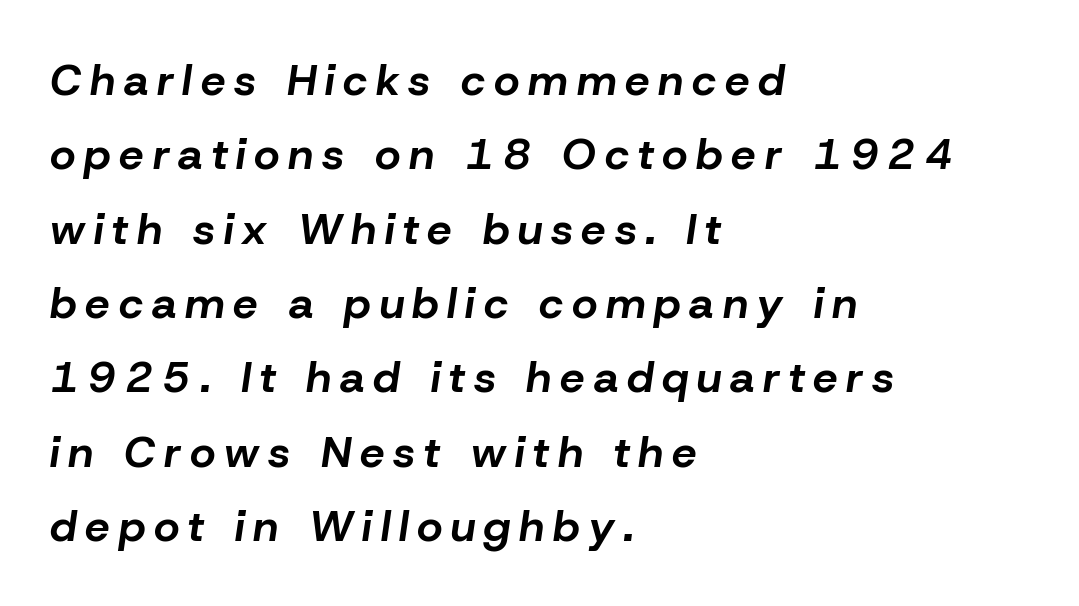
{"italic": "yes", "lean": "right", "slant_degrees": 8, "bold": "yes", "weight": "bold", "width": "normal", "stroke_contrast": "low", "x_height": "medium", "monospaced": "no", "underline": "no", "align": "left", "line_spacing": "normal", "line_spacing_ratio": 1.69, "letter_spacing": "wide", "letter_spacing_em": 0.2, "glyph_px": 44}
